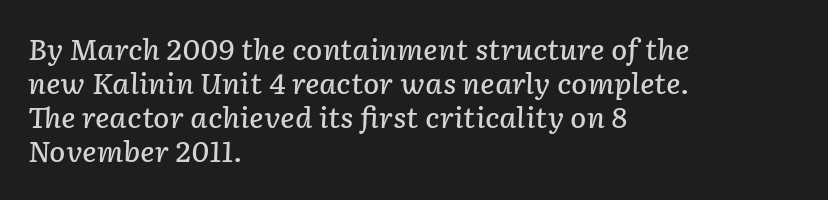
Here the glyphs are tracked normally, forming tight word shapes. Yep, that's italic — everything's leaning. These lines sit exactly where default settings would place them. Rule under the text: the space is simply empty.
